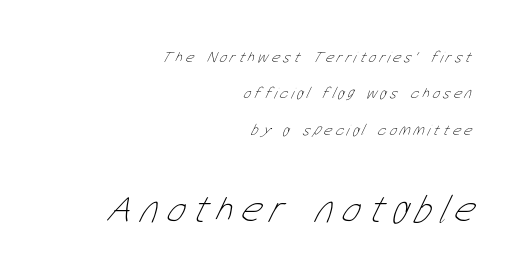
{"bold": "no", "weight": "thin", "width": "condensed", "stroke_contrast": "low", "x_height": "medium", "monospaced": "no", "underline": "no", "align": "right", "line_spacing": "loose", "line_spacing_ratio": 2.27, "larger_block": "second", "size_ratio": 2.5, "glyph_px": 40}
